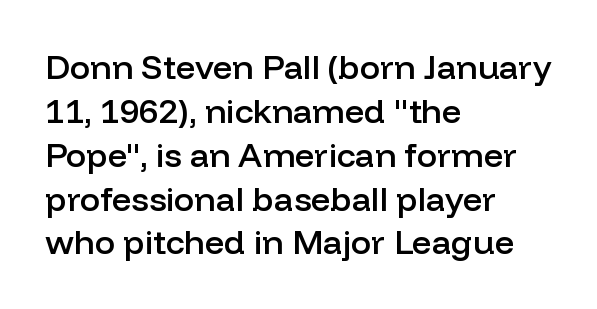
Q: Is the text bold? A: Semi-bold.
Q: Is the text italic (slanted)? A: No, it is upright.
Q: Is the typeface a serif or a sans-serif typeface? A: Sans-serif.
Q: Is the text underlined? A: No.
Q: How is the paragraph aligned? A: Left-aligned.
Q: Is the spacing between letters normal or unusually wide? A: Normal.
Q: Is the spacing between lines tight, normal or loose? A: Normal.
Q: Width (condensed, normal, or wide)? A: Normal.
Q: Stroke contrast? A: Low.
Q: x-height? A: Medium.
Q: Monospaced? A: No.
